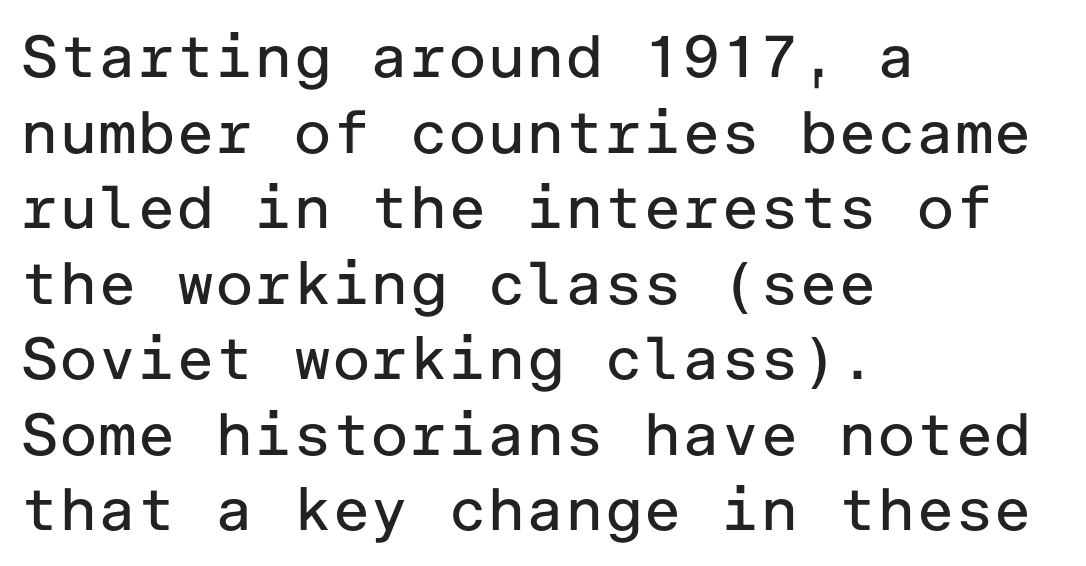
The image shows 59 px regular-weight sans-serif type, upright; set left-aligned, normal line spacing (1.28x), normal letter spacing, not underlined; low stroke contrast and a medium x-height.
